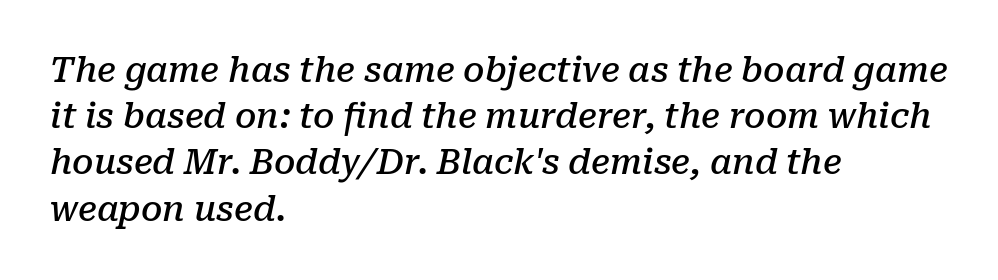
Q: Is the text bold? A: Semi-bold.
Q: Is the text italic (slanted)? A: Yes, it leans right by about 10 degrees.
Q: Is the typeface a serif or a sans-serif typeface? A: Serif.
Q: Is the text underlined? A: No.
Q: How is the paragraph aligned? A: Left-aligned.
Q: Is the spacing between letters normal or unusually wide? A: Normal.
Q: Is the spacing between lines tight, normal or loose? A: Normal.
Q: Width (condensed, normal, or wide)? A: Normal.
Q: Stroke contrast? A: Low.
Q: x-height? A: Medium.
Q: Monospaced? A: No.
